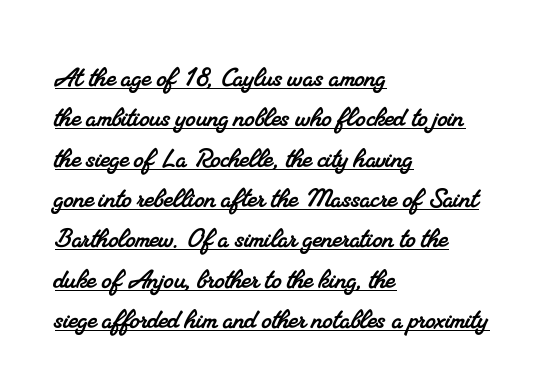
{"serif": "yes", "width": "normal", "stroke_contrast": "medium", "x_height": "small", "monospaced": "no", "underline": "yes", "align": "left", "line_spacing": "normal", "line_spacing_ratio": 1.26, "letter_spacing": "normal", "letter_spacing_em": 0.0, "glyph_px": 32}
